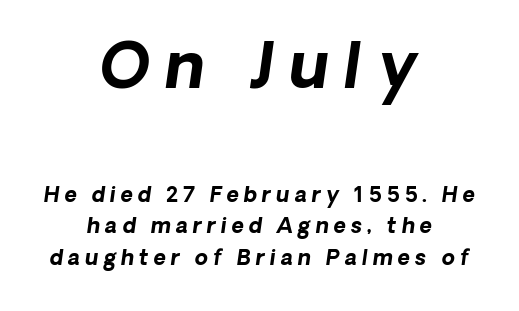
The image shows 63 px bold sans-serif type; set centered, normal line spacing (1.51x), unusually wide letter spacing (+0.24 em), not underlined; the first (top) block is 3.0x larger; low stroke contrast and a medium x-height.
